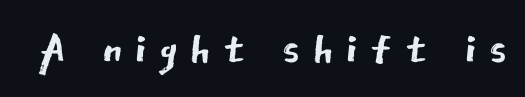
The letters are spread apart with noticeably loose tracking. The rendering uses natural spacing where letterforms have individual widths. This is the regular roman posture of the typeface. Unmarked baselines from the first word to the last. Nothing heavy about these letters — not bold at all. Classification — sans serif.
